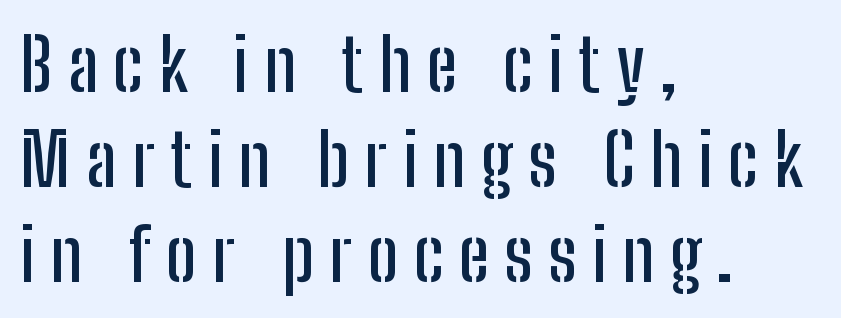
The typography opts for an upright posture over an oblique one. This block has exactly the height ordinary leading produces. Check the space under the baseline: it is left empty. The typesetter chose a ragged-right arrangement here. Between one letter and the next there's a generous, obvious gap. These lines are composed in type without serifs.
